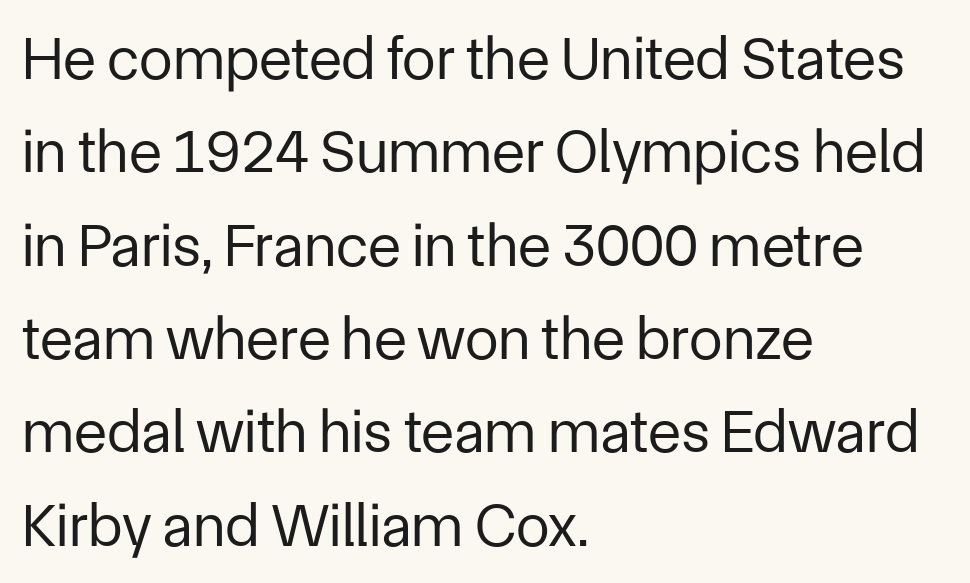
Q: Is the text bold? A: No.
Q: Is the text italic (slanted)? A: No, it is upright.
Q: Is the typeface a serif or a sans-serif typeface? A: Sans-serif.
Q: Is the text underlined? A: No.
Q: How is the paragraph aligned? A: Left-aligned.
Q: Is the spacing between letters normal or unusually wide? A: Normal.
Q: Is the spacing between lines tight, normal or loose? A: Normal.
Q: Width (condensed, normal, or wide)? A: Normal.
Q: Stroke contrast? A: Low.
Q: x-height? A: Medium.
Q: Monospaced? A: No.
